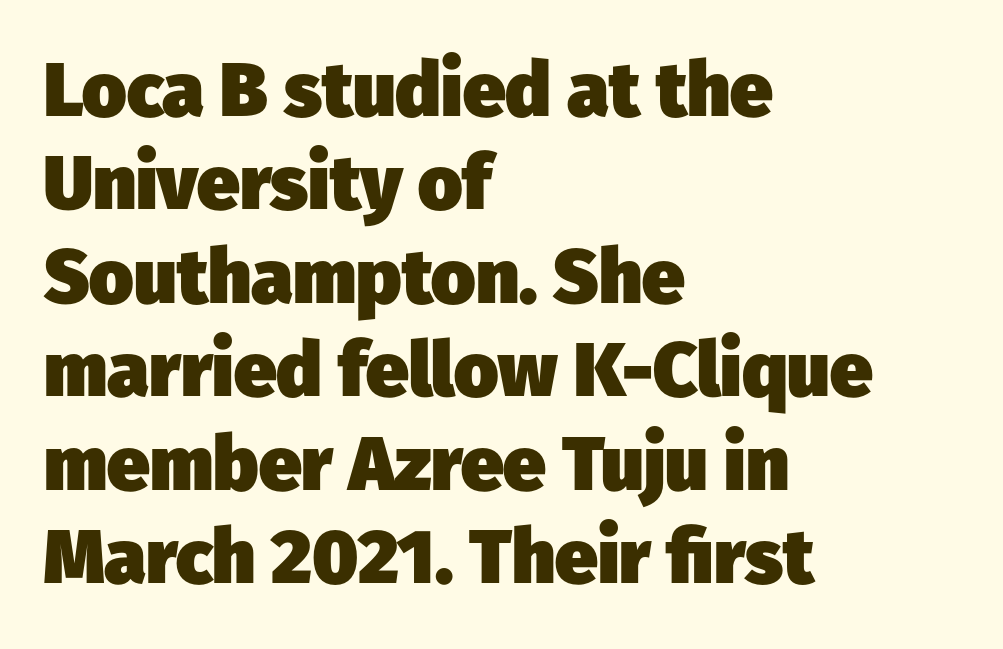
Q: Is the text bold? A: Yes.
Q: Is the typeface a serif or a sans-serif typeface? A: Sans-serif.
Q: Is the text underlined? A: No.
Q: How is the paragraph aligned? A: Left-aligned.
Q: Is the spacing between letters normal or unusually wide? A: Normal.
Q: Width (condensed, normal, or wide)? A: Normal.
Q: Stroke contrast? A: Low.
Q: x-height? A: Medium.
Q: Monospaced? A: No.
